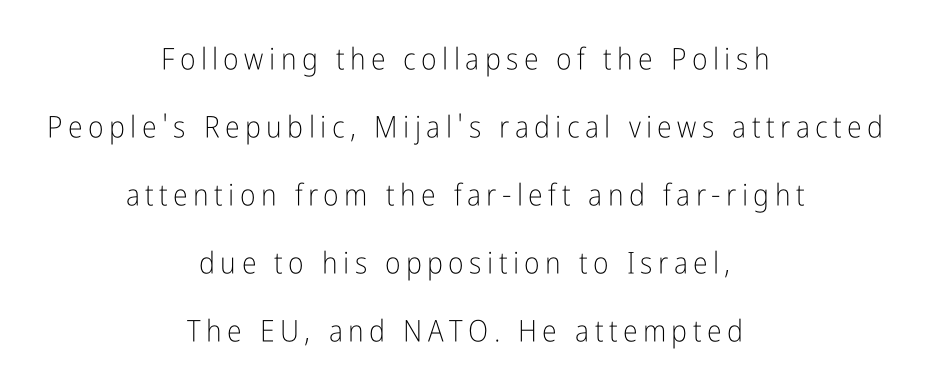
The image shows 30 px light, condensed sans-serif type, upright; set centered, loose line spacing (2.27x), not underlined; low stroke contrast and a medium x-height.
